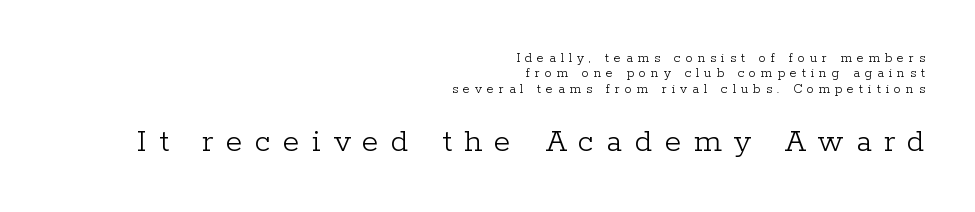
Q: Is the text bold? A: No.
Q: Is the text italic (slanted)? A: No, it is upright.
Q: Is the typeface a serif or a sans-serif typeface? A: Serif.
Q: Is the text underlined? A: No.
Q: How is the paragraph aligned? A: Right-aligned.
Q: Is the spacing between letters normal or unusually wide? A: Unusually wide.
Q: Is the spacing between lines tight, normal or loose? A: Tight.
Q: Which block of text is set in a larger size, the first (top) or the second (bottom)? A: The second (bottom) one.
Q: Width (condensed, normal, or wide)? A: Normal.
Q: Stroke contrast? A: Low.
Q: x-height? A: Medium.
Q: Monospaced? A: No.
